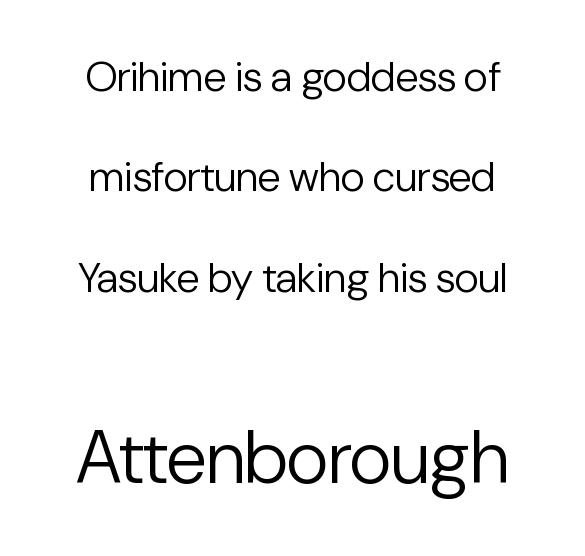
Q: Is the text bold? A: No.
Q: Is the text italic (slanted)? A: No, it is upright.
Q: Is the typeface a serif or a sans-serif typeface? A: Sans-serif.
Q: Is the text underlined? A: No.
Q: Is the spacing between letters normal or unusually wide? A: Normal.
Q: Is the spacing between lines tight, normal or loose? A: Loose.
Q: Which block of text is set in a larger size, the first (top) or the second (bottom)? A: The second (bottom) one.
Q: Width (condensed, normal, or wide)? A: Normal.
Q: Stroke contrast? A: Low.
Q: x-height? A: Medium.
Q: Monospaced? A: No.
